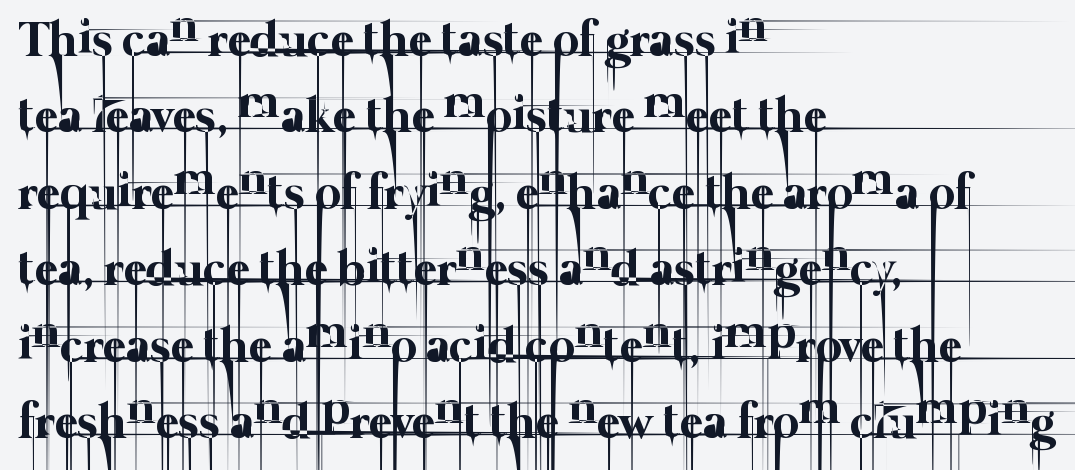
The image shows 50 px thin type; set left-aligned, normal line spacing (1.53x), normal letter spacing, not underlined; low stroke contrast and a medium x-height.
